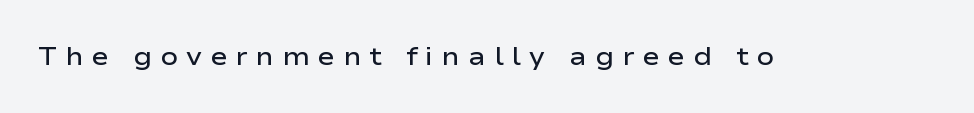
Look at the stroke-to-counter ratio: somewhat heavy, a semibold. Each word looks stretched out because of the extra space between its letters. The specimen reads as upright at a glance. Each row of text sits above clean, open space.
